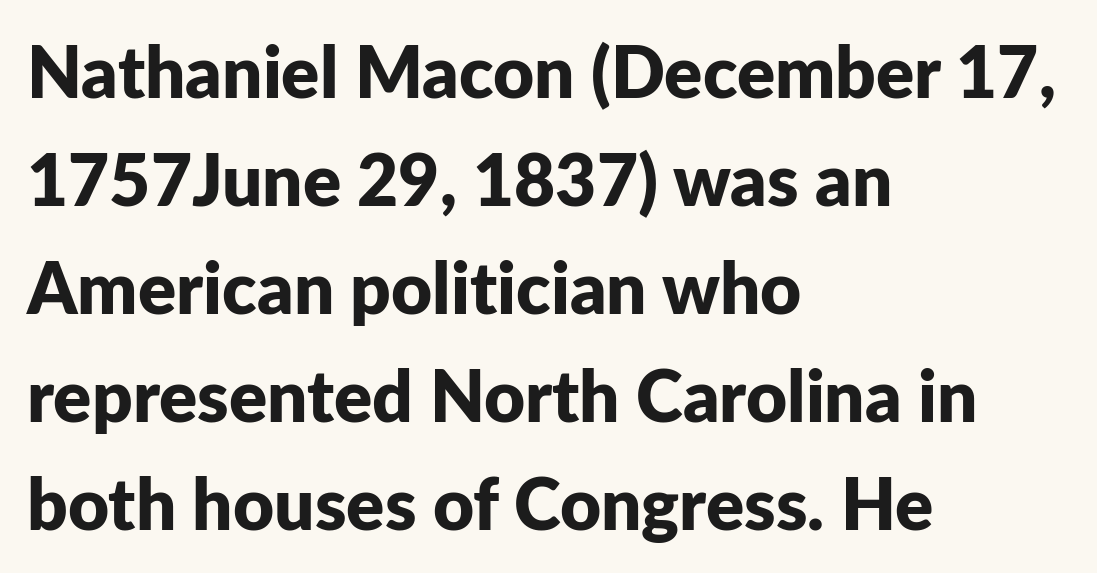
The image shows 71 px bold sans-serif type, upright; set left-aligned, normal line spacing (1.52x), normal letter spacing, not underlined; low stroke contrast and a medium x-height.
